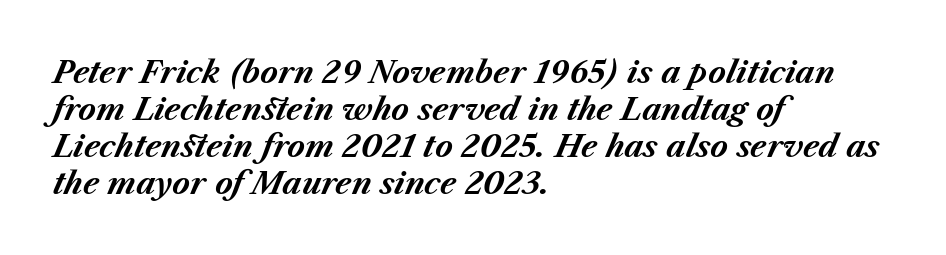
Q: Is the text bold? A: Yes.
Q: Is the text italic (slanted)? A: Yes, it leans right by about 23 degrees.
Q: Is the text underlined? A: No.
Q: How is the paragraph aligned? A: Left-aligned.
Q: Is the spacing between letters normal or unusually wide? A: Normal.
Q: Width (condensed, normal, or wide)? A: Normal.
Q: Stroke contrast? A: Medium.
Q: x-height? A: Medium.
Q: Monospaced? A: No.
